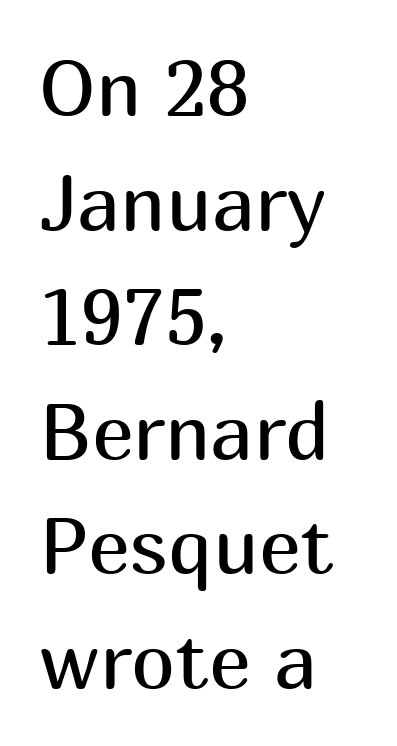
Q: Is the text bold? A: No.
Q: Is the text italic (slanted)? A: No, it is upright.
Q: Is the typeface a serif or a sans-serif typeface? A: Sans-serif.
Q: Is the text underlined? A: No.
Q: How is the paragraph aligned? A: Left-aligned.
Q: Is the spacing between letters normal or unusually wide? A: Normal.
Q: Is the spacing between lines tight, normal or loose? A: Normal.
Q: Width (condensed, normal, or wide)? A: Normal.
Q: Stroke contrast? A: Medium.
Q: x-height? A: Medium.
Q: Monospaced? A: No.
